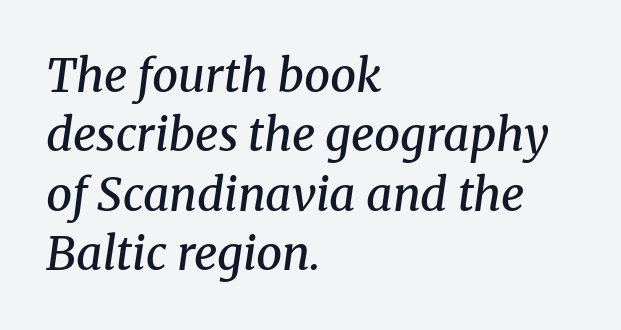
{"serif": "yes", "italic": "yes", "lean": "right", "slant_degrees": 8, "bold": "semi", "weight": "semibold", "width": "normal", "stroke_contrast": "medium", "x_height": "medium", "monospaced": "no", "underline": "no", "align": "left", "line_spacing": "normal", "line_spacing_ratio": 1.29, "letter_spacing": "normal", "letter_spacing_em": 0.0, "glyph_px": 46}
